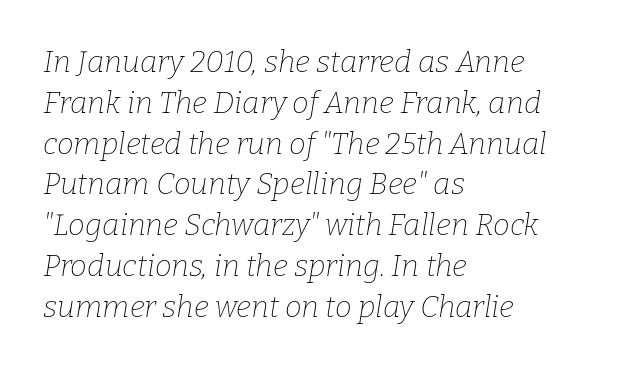
{"serif": "yes", "italic": "yes", "lean": "right", "slant_degrees": 9, "bold": "no", "weight": "thin", "width": "normal", "stroke_contrast": "low", "x_height": "medium", "monospaced": "no", "underline": "no", "align": "left", "line_spacing": "normal", "line_spacing_ratio": 1.36, "letter_spacing": "normal", "letter_spacing_em": 0.0, "glyph_px": 30}
